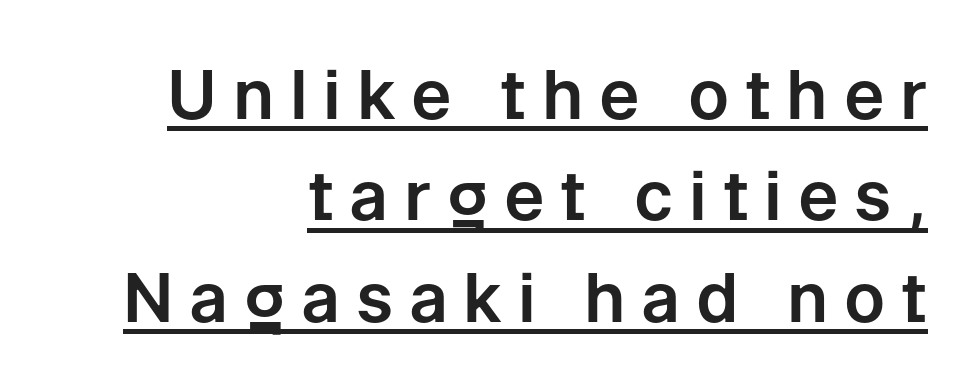
The image shows 68 px sans-serif type, upright; set right-aligned, normal line spacing (1.49x), unusually wide letter spacing (+0.23 em), underlined; low stroke contrast and a medium x-height.
